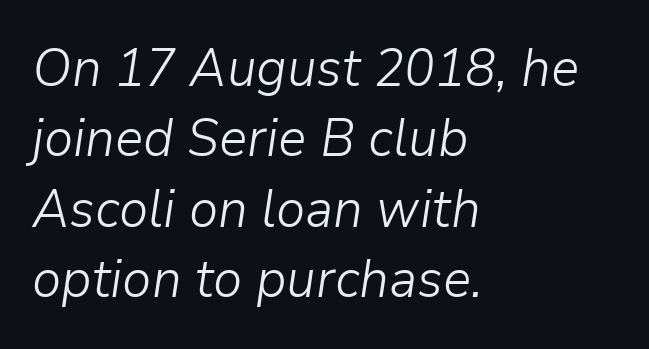
{"italic": "yes", "lean": "right", "slant_degrees": 9, "bold": "no", "weight": "light", "width": "normal", "stroke_contrast": "low", "x_height": "medium", "monospaced": "no", "underline": "no", "align": "left", "line_spacing": "normal", "line_spacing_ratio": 1.33, "letter_spacing": "normal", "letter_spacing_em": 0.0, "glyph_px": 53}
